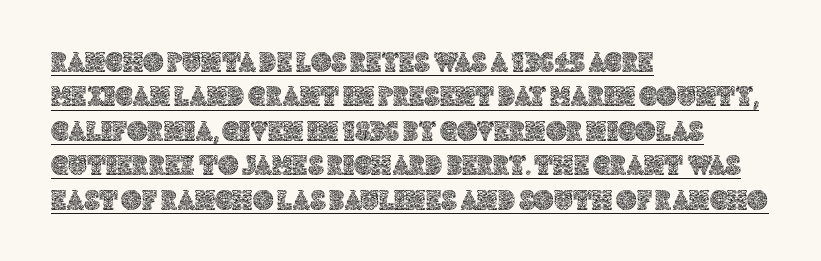
Compared with a centered layout, this one pins lines to the left instead. Like a heading marked for emphasis, these lines bear an underscore. Posture: vertical. A typesetter would call this proportional, since set widths differ per character. The horizontal fit of the characters is conventional and even.
